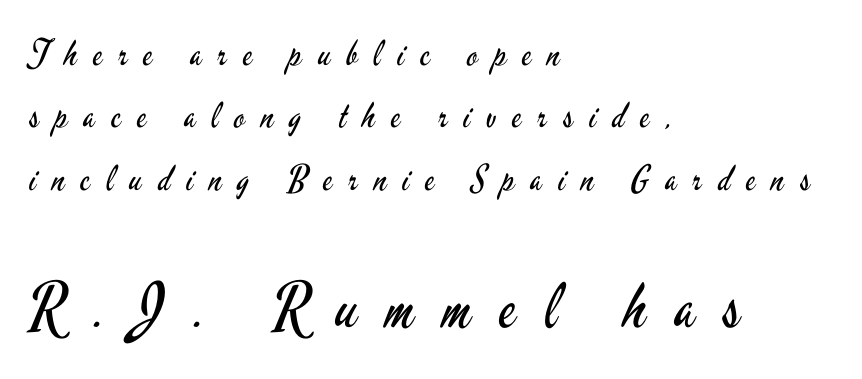
The image shows 62 px regular-weight, condensed sans-serif type; set left-aligned, line spacing 1.78x, unusually wide letter spacing (+0.46 em), not underlined; the second (bottom) block is 1.77x larger; low stroke contrast and a small x-height.
